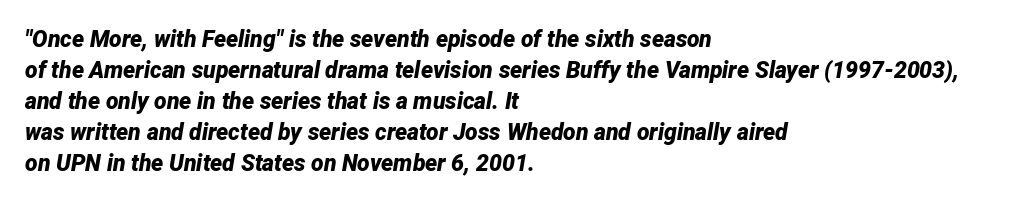
{"italic": "yes", "lean": "right", "slant_degrees": 12, "bold": "yes", "underline": "no", "align": "left", "line_spacing": "normal", "line_spacing_ratio": 1.35, "letter_spacing": "normal", "letter_spacing_em": 0.0, "glyph_px": 23}
